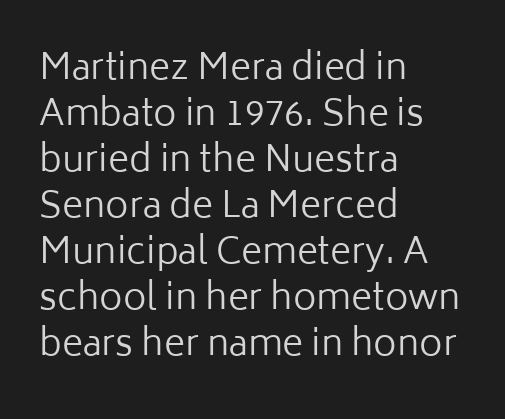
Q: Is the text bold? A: No.
Q: Is the text italic (slanted)? A: No, it is upright.
Q: Is the typeface a serif or a sans-serif typeface? A: Sans-serif.
Q: Is the text underlined? A: No.
Q: How is the paragraph aligned? A: Left-aligned.
Q: Is the spacing between letters normal or unusually wide? A: Normal.
Q: Is the spacing between lines tight, normal or loose? A: Normal.
Q: Width (condensed, normal, or wide)? A: Normal.
Q: Stroke contrast? A: Low.
Q: x-height? A: Medium.
Q: Monospaced? A: No.
